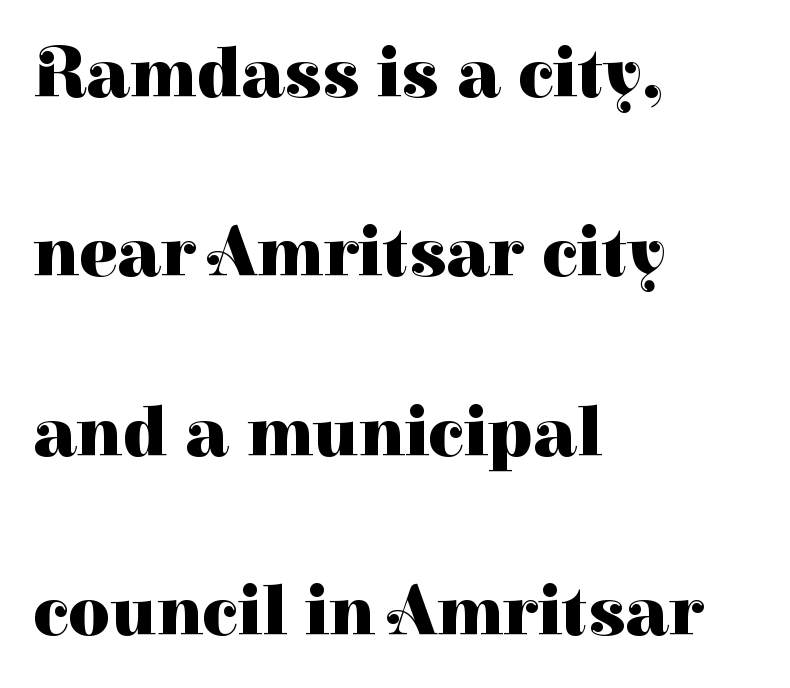
{"serif": "yes", "italic": "no", "bold": "yes", "weight": "heavy", "width": "normal", "stroke_contrast": "high", "x_height": "medium", "monospaced": "no", "underline": "no", "align": "left", "line_spacing": "loose", "line_spacing_ratio": 2.49, "letter_spacing": "normal", "letter_spacing_em": 0.0, "glyph_px": 72}
